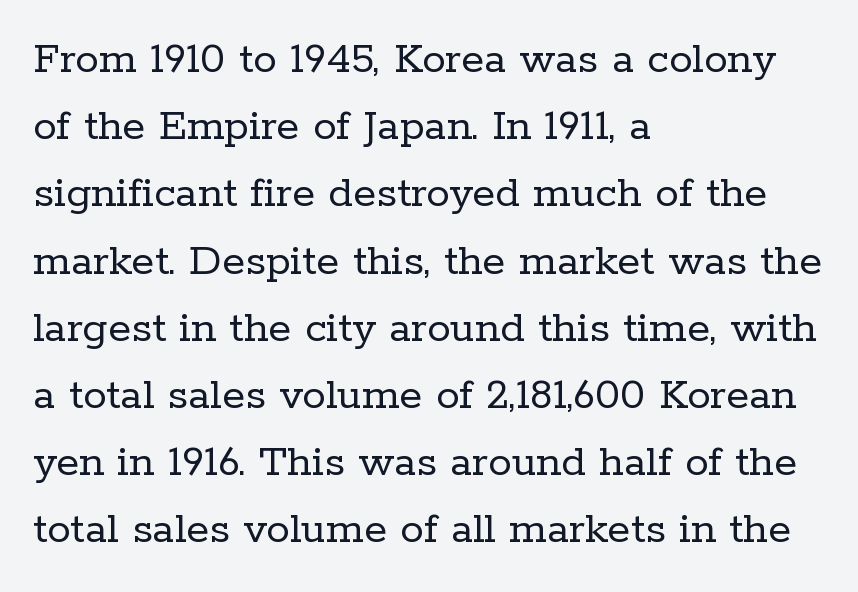
Q: Is the text bold? A: No.
Q: Is the text italic (slanted)? A: No, it is upright.
Q: Is the typeface a serif or a sans-serif typeface? A: Serif.
Q: Is the text underlined? A: No.
Q: How is the paragraph aligned? A: Left-aligned.
Q: Is the spacing between letters normal or unusually wide? A: Normal.
Q: Is the spacing between lines tight, normal or loose? A: Normal.
Q: Width (condensed, normal, or wide)? A: Normal.
Q: Stroke contrast? A: Low.
Q: x-height? A: Medium.
Q: Monospaced? A: No.
